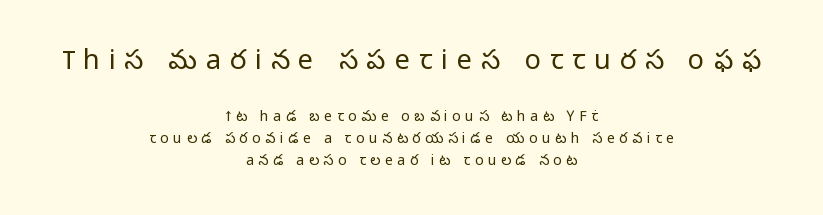
Interline gaps are of average width in this sample. A centered setting, common on invitations and titles, is used for this passage. Underline: absent. Compared with a typical body face, this is equally light or lighter still.
